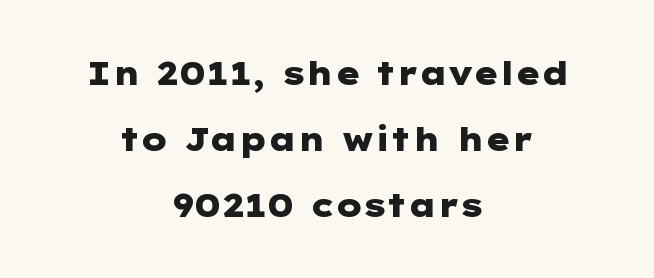
{"serif": "no", "italic": "no", "bold": "yes", "weight": "heavy", "width": "wide", "stroke_contrast": "low", "x_height": "medium", "underline": "no", "align": "center", "line_spacing": "loose", "line_spacing_ratio": 2.06, "letter_spacing": "normal", "letter_spacing_em": 0.0, "glyph_px": 32}
